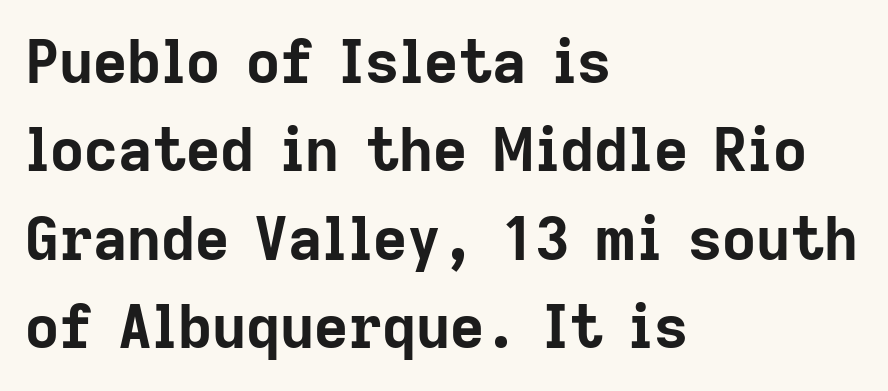
The image shows 59 px bold sans-serif type, upright; set left-aligned, normal line spacing (1.5x), normal letter spacing, not underlined; low stroke contrast and a medium x-height.
